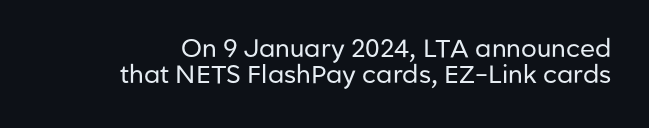
The image shows 25 px text type, upright; set tight line spacing (1.05x), normal letter spacing, not underlined.
